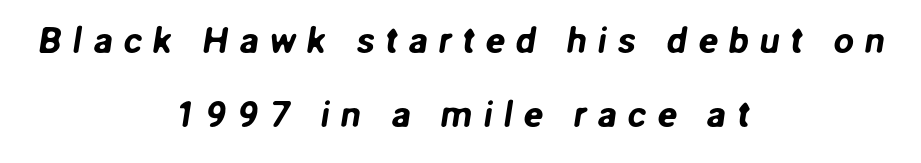
Any mark beneath the type? The region is blank. Airy leading. Both edges are ragged and mirror each other, which tells us the setting is centered. A typesetter would call this heavily tracked-out type. Note the varied advance widths — an 'i' is clearly narrower than an 'm'. Font category for this specimen: sans-serif.
